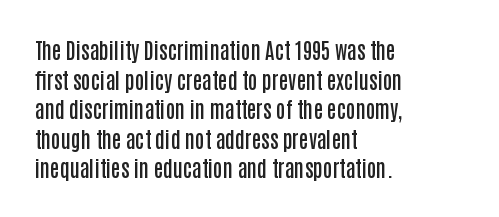
If you measured baseline to baseline, you'd find a middling distance. No italicization has been applied; the sample stays upright. If you drew a ruler down the left edge, every line would touch it. Has an underline been added? It has not. Semibold letterforms, between regular and bold. Here the glyphs are tracked normally, forming tight word shapes.
